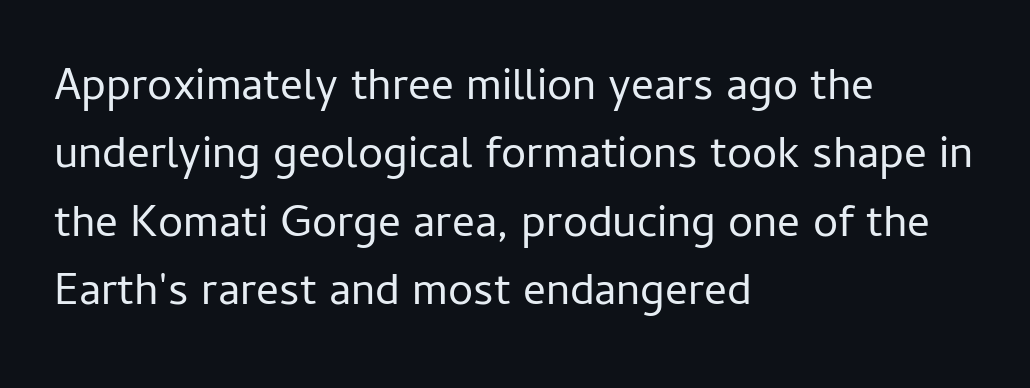
Q: Is the text bold? A: No.
Q: Is the text italic (slanted)? A: No, it is upright.
Q: Is the typeface a serif or a sans-serif typeface? A: Sans-serif.
Q: Is the text underlined? A: No.
Q: How is the paragraph aligned? A: Left-aligned.
Q: Is the spacing between letters normal or unusually wide? A: Normal.
Q: Is the spacing between lines tight, normal or loose? A: Normal.
Q: Width (condensed, normal, or wide)? A: Normal.
Q: Stroke contrast? A: Low.
Q: x-height? A: Medium.
Q: Monospaced? A: No.
